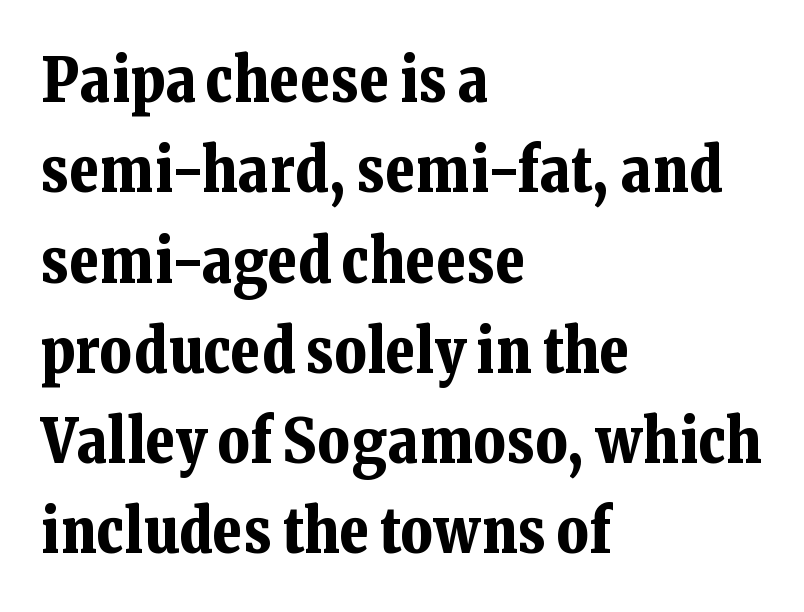
You could not count columns in this text — the font is proportionally spaced. The typesetting leans heavy: a genuine bold. Is the letter spacing exaggerated? No — it looks like the ordinary default. The rendering anchors every line to the left-hand side.
